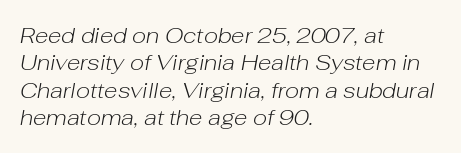
{"italic": "yes", "lean": "right", "slant_degrees": 10, "bold": "no", "underline": "no", "align": "left", "line_spacing": "normal", "line_spacing_ratio": 1.25, "letter_spacing": "normal", "letter_spacing_em": 0.0, "glyph_px": 22}
